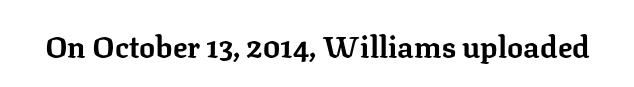
You can tell it's not italic because the verticals are truly vertical. Note: serifs present on the glyphs. Unmarked baselines from the first word to the last. The letterforms sit shoulder to shoulder at normal distance.
